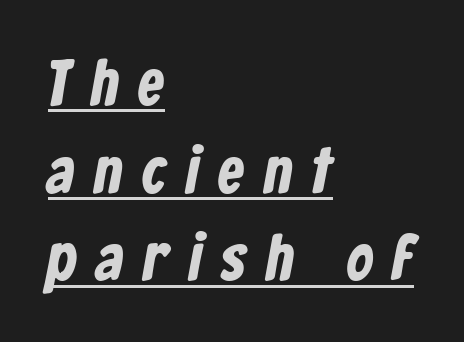
Q: Is the text bold? A: Yes.
Q: Is the typeface a serif or a sans-serif typeface? A: Sans-serif.
Q: Is the text underlined? A: Yes.
Q: How is the paragraph aligned? A: Left-aligned.
Q: Is the spacing between letters normal or unusually wide? A: Unusually wide.
Q: Is the spacing between lines tight, normal or loose? A: Normal.
Q: Width (condensed, normal, or wide)? A: Condensed.
Q: Stroke contrast? A: Low.
Q: x-height? A: Medium.
Q: Monospaced? A: No.
